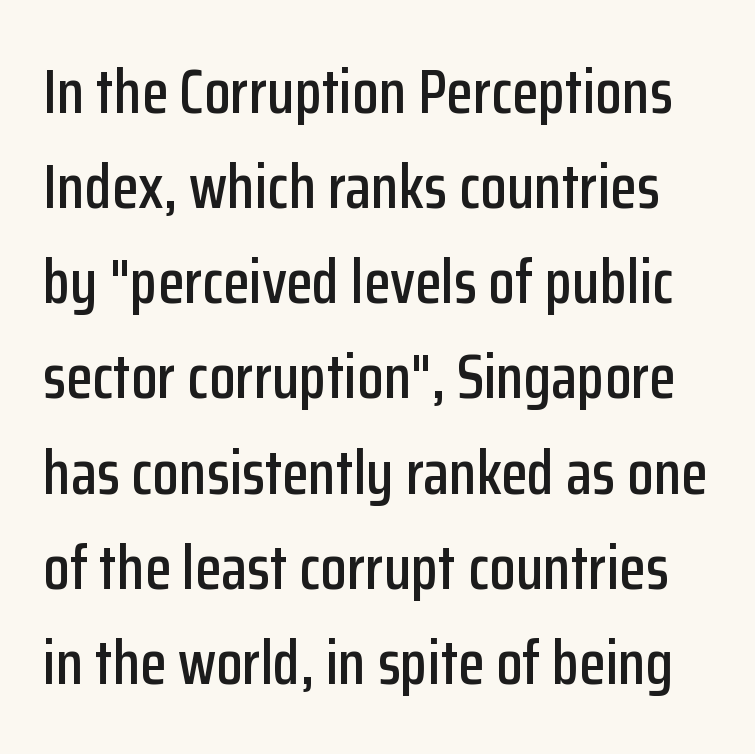
{"serif": "no", "italic": "no", "width": "condensed", "stroke_contrast": "low", "x_height": "medium", "monospaced": "no", "underline": "no", "line_spacing": "normal", "line_spacing_ratio": 1.56, "letter_spacing": "normal", "letter_spacing_em": 0.0, "glyph_px": 61}
